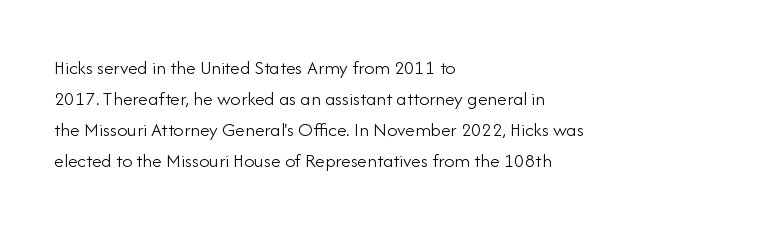
Q: Is the text bold? A: No.
Q: Is the text italic (slanted)? A: No, it is upright.
Q: Is the text underlined? A: No.
Q: How is the paragraph aligned? A: Left-aligned.
Q: Is the spacing between letters normal or unusually wide? A: Normal.
Q: Is the spacing between lines tight, normal or loose? A: Normal.
